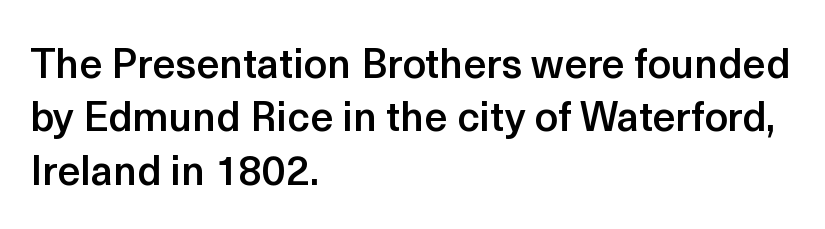
Q: Is the text bold? A: Semi-bold.
Q: Is the text italic (slanted)? A: No, it is upright.
Q: Is the typeface a serif or a sans-serif typeface? A: Sans-serif.
Q: Is the text underlined? A: No.
Q: How is the paragraph aligned? A: Left-aligned.
Q: Is the spacing between letters normal or unusually wide? A: Normal.
Q: Is the spacing between lines tight, normal or loose? A: Normal.
Q: Width (condensed, normal, or wide)? A: Normal.
Q: x-height? A: Medium.
Q: Monospaced? A: No.
